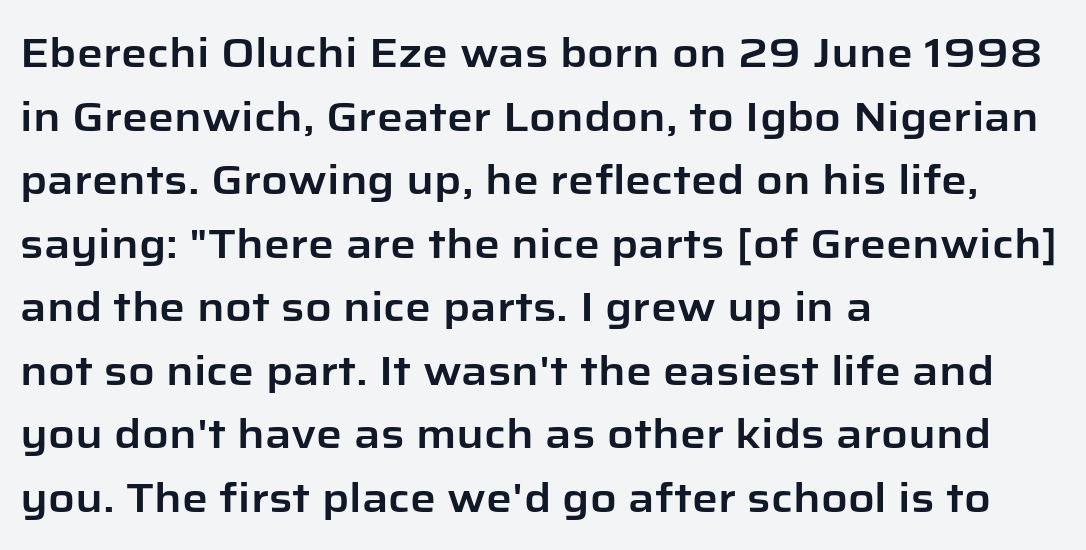
No word sits above an underline. One-word summary of the alignment: left. The gaps between neighbouring characters are ordinary and unremarkable. Horizontal bands of white between lines are of average thickness. The text was rendered using a sans face with plain stroke endings.
